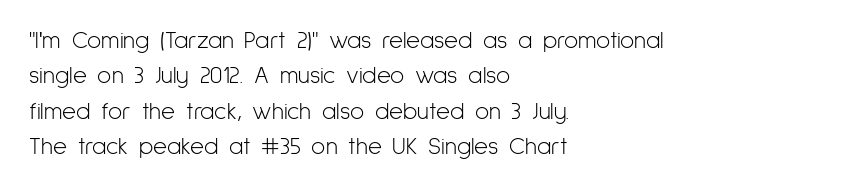
Q: Is the text bold? A: No.
Q: Is the text italic (slanted)? A: No, it is upright.
Q: Is the text underlined? A: No.
Q: How is the paragraph aligned? A: Left-aligned.
Q: Is the spacing between letters normal or unusually wide? A: Normal.
Q: Is the spacing between lines tight, normal or loose? A: Normal.
